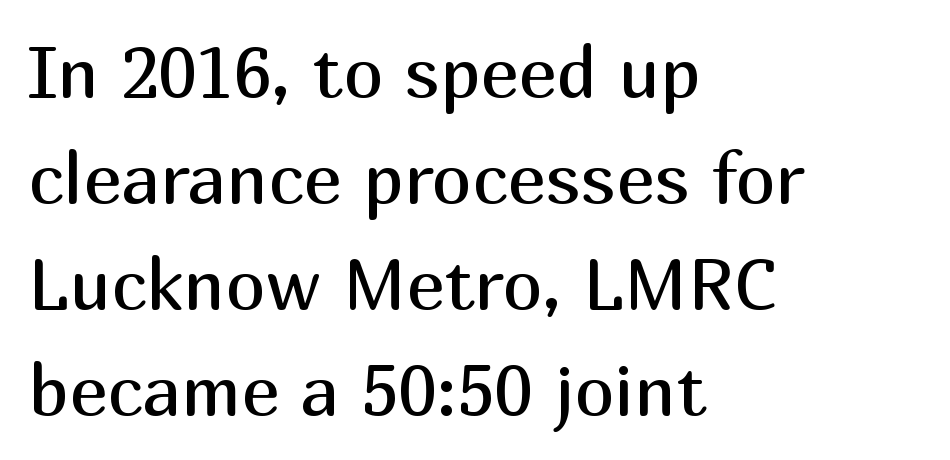
A typesetter would call this proportional, since set widths differ per character. This sample uses plain, unmodified letter spacing. You can tell from the bare stems that sans-serif type was used. Vertical strokes here are truly vertical.
